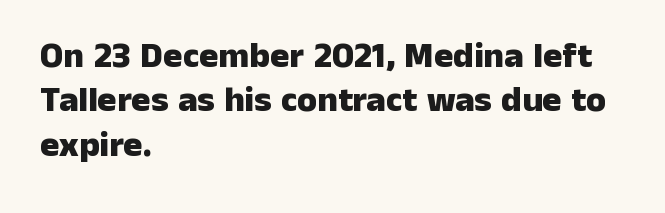
{"serif": "no", "italic": "no", "bold": "yes", "weight": "heavy", "width": "normal", "stroke_contrast": "low", "x_height": "medium", "monospaced": "no", "underline": "no", "align": "left", "line_spacing_ratio": 1.23, "letter_spacing": "normal", "letter_spacing_em": 0.0, "glyph_px": 36}
